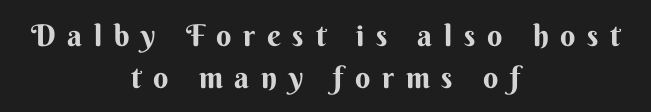
Q: Is the text bold? A: Yes.
Q: Is the text italic (slanted)? A: No, it is upright.
Q: Is the typeface a serif or a sans-serif typeface? A: Sans-serif.
Q: Is the text underlined? A: No.
Q: How is the paragraph aligned? A: Centered.
Q: Is the spacing between letters normal or unusually wide? A: Unusually wide.
Q: Is the spacing between lines tight, normal or loose? A: Normal.
Q: Width (condensed, normal, or wide)? A: Normal.
Q: Stroke contrast? A: Medium.
Q: x-height? A: Small.
Q: Monospaced? A: No.
